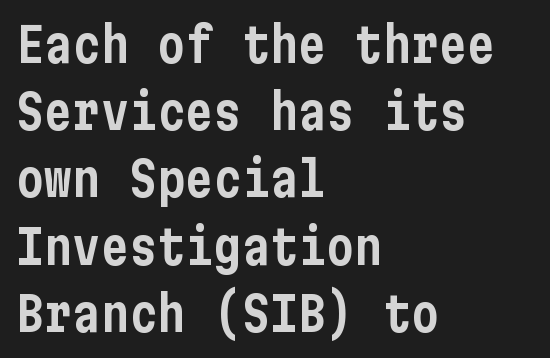
Q: Is the text italic (slanted)? A: No, it is upright.
Q: Is the typeface a serif or a sans-serif typeface? A: Sans-serif.
Q: Is the text underlined? A: No.
Q: How is the paragraph aligned? A: Left-aligned.
Q: Is the spacing between letters normal or unusually wide? A: Normal.
Q: Is the spacing between lines tight, normal or loose? A: Normal.
Q: Width (condensed, normal, or wide)? A: Condensed.
Q: Stroke contrast? A: Low.
Q: x-height? A: Medium.
